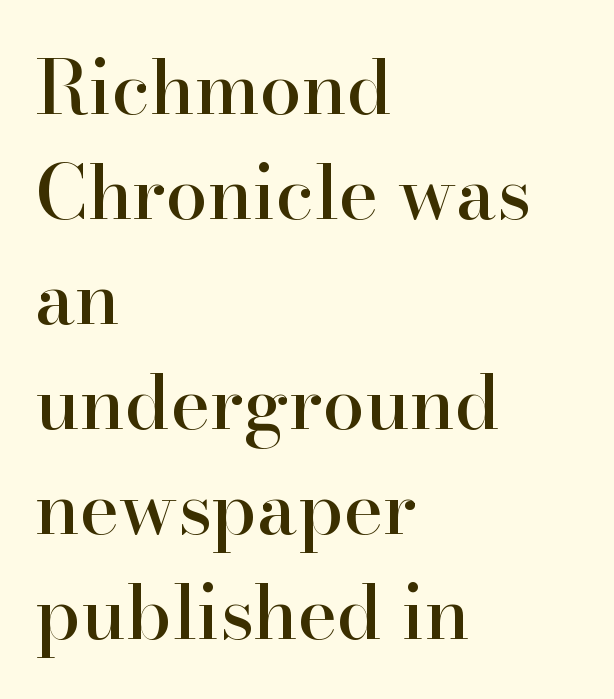
The line-height multiplier appears to be the usual default. Do the letters lean? They stand straight. Check where the strokes stop: tiny serifs finish them off. One-word summary of the alignment: left.
